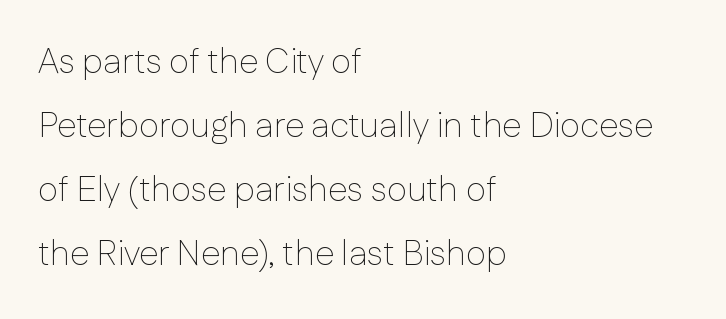
The image shows 35 px thin sans-serif type, upright; set left-aligned, line spacing 1.83x, normal letter spacing, not underlined; low stroke contrast and a medium x-height.
